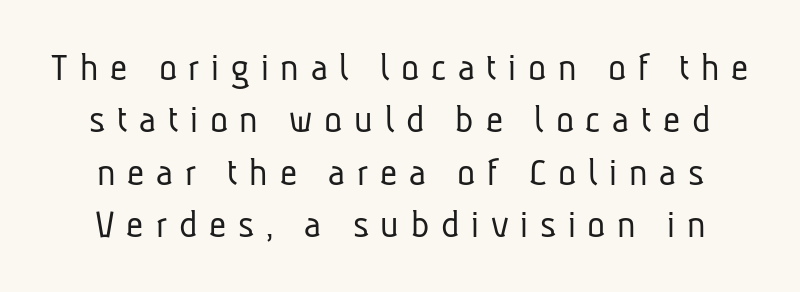
Q: Is the text bold? A: No.
Q: Is the typeface a serif or a sans-serif typeface? A: Sans-serif.
Q: Is the text underlined? A: No.
Q: Is the spacing between letters normal or unusually wide? A: Unusually wide.
Q: Is the spacing between lines tight, normal or loose? A: Normal.
Q: Width (condensed, normal, or wide)? A: Condensed.
Q: Stroke contrast? A: Low.
Q: x-height? A: Medium.
Q: Monospaced? A: No.
